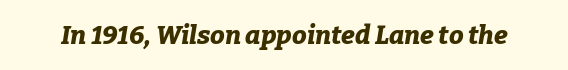
Q: Is the text bold? A: Yes.
Q: Is the text italic (slanted)? A: Yes, it leans right by about 9 degrees.
Q: Is the text underlined? A: No.
Q: Is the spacing between letters normal or unusually wide? A: Normal.
